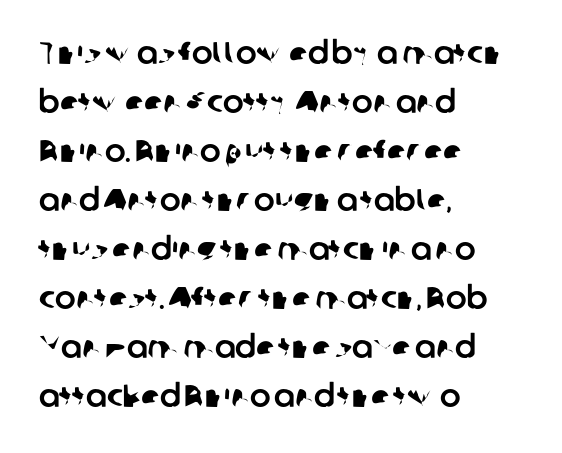
Students, observe: this is what conventionally led text looks like. You could call the tracking neutral — neither tight nor loose. Regarding serifs, this sample does without them. Varying glyph widths throughout — classic text-font behaviour.
